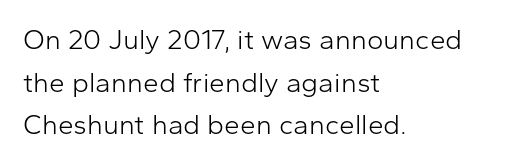
{"serif": "no", "italic": "no", "bold": "no", "weight": "light", "width": "normal", "stroke_contrast": "low", "x_height": "medium", "monospaced": "no", "underline": "no", "align": "left", "line_spacing": "normal", "line_spacing_ratio": 1.52, "letter_spacing": "normal", "letter_spacing_em": 0.0, "glyph_px": 28}
